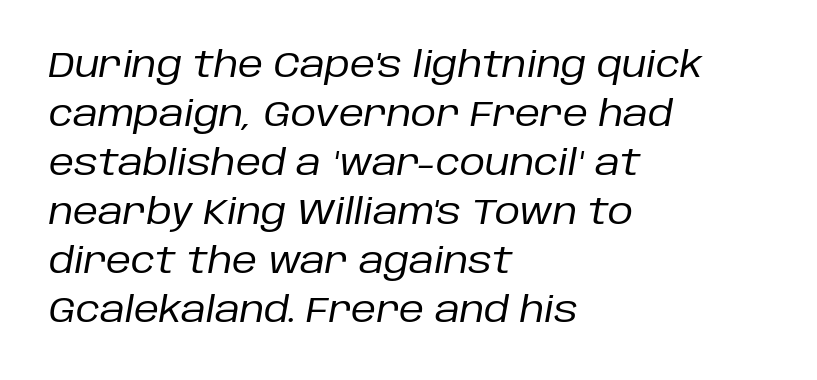
Q: Is the text bold? A: No.
Q: Is the text italic (slanted)? A: Yes, it leans right by about 10 degrees.
Q: Is the text underlined? A: No.
Q: How is the paragraph aligned? A: Left-aligned.
Q: Is the spacing between letters normal or unusually wide? A: Normal.
Q: Is the spacing between lines tight, normal or loose? A: Normal.
Q: Width (condensed, normal, or wide)? A: Normal.
Q: Stroke contrast? A: Low.
Q: x-height? A: Large.
Q: Monospaced? A: No.
